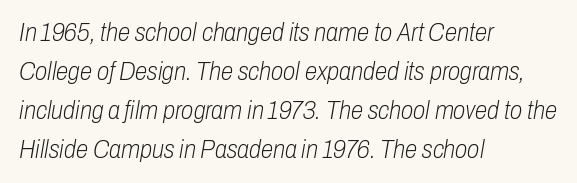
{"italic": "yes", "lean": "right", "slant_degrees": 10, "bold": "no", "underline": "no", "align": "left", "line_spacing": "normal", "line_spacing_ratio": 1.56, "letter_spacing": "normal", "letter_spacing_em": 0.0, "glyph_px": 25}
